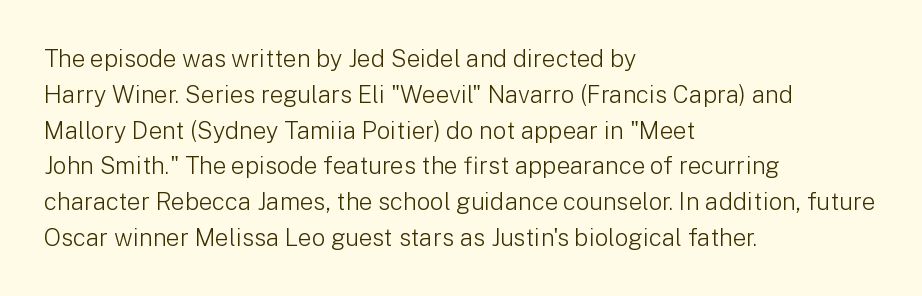
The image shows 24 px text type, upright; set left-aligned, normal line spacing (1.49x), normal letter spacing, not underlined.
